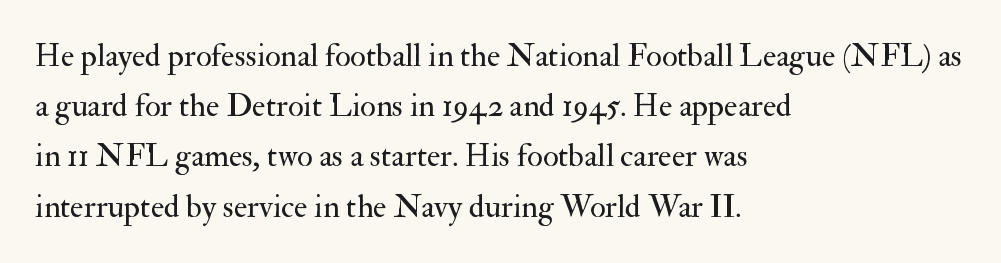
Q: Is the text bold? A: No.
Q: Is the text italic (slanted)? A: No, it is upright.
Q: Is the typeface a serif or a sans-serif typeface? A: Serif.
Q: Is the text underlined? A: No.
Q: How is the paragraph aligned? A: Left-aligned.
Q: Is the spacing between letters normal or unusually wide? A: Normal.
Q: Is the spacing between lines tight, normal or loose? A: Normal.
Q: Width (condensed, normal, or wide)? A: Normal.
Q: Stroke contrast? A: Medium.
Q: x-height? A: Small.
Q: Monospaced? A: No.
